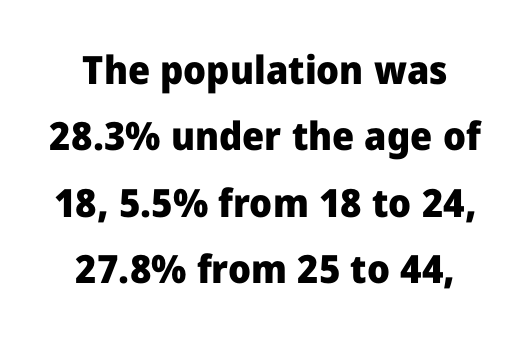
{"serif": "no", "italic": "no", "bold": "yes", "weight": "heavy", "width": "normal", "stroke_contrast": "low", "x_height": "medium", "monospaced": "no", "underline": "no", "align": "center", "line_spacing": "normal", "line_spacing_ratio": 1.7, "letter_spacing": "normal", "letter_spacing_em": 0.0, "glyph_px": 39}
